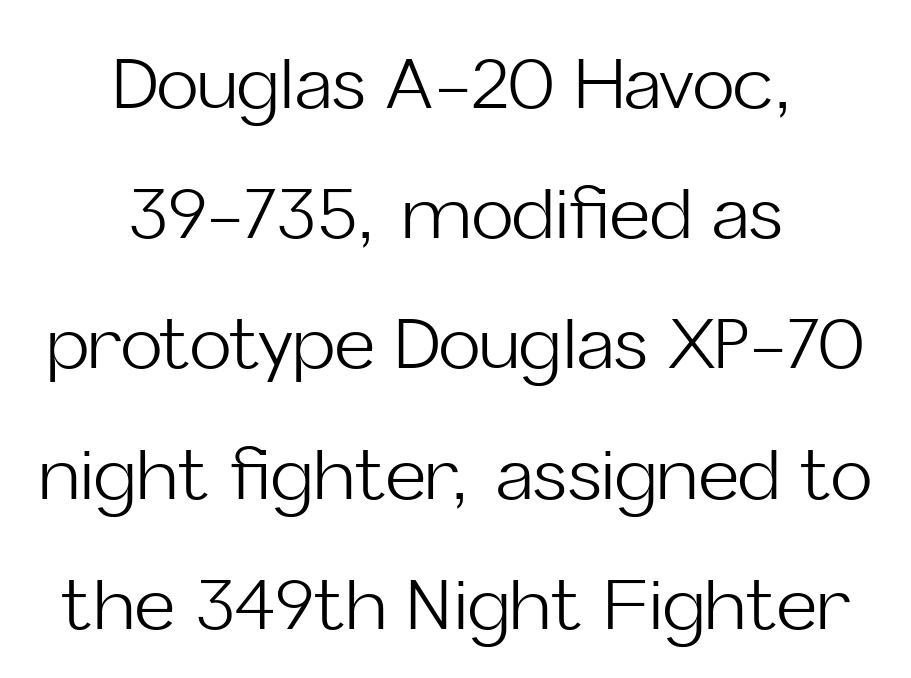
{"serif": "no", "italic": "no", "bold": "no", "weight": "light", "width": "normal", "stroke_contrast": "low", "x_height": "medium", "monospaced": "no", "underline": "no", "align": "center", "line_spacing_ratio": 1.86, "letter_spacing": "normal", "letter_spacing_em": 0.0, "glyph_px": 70}
